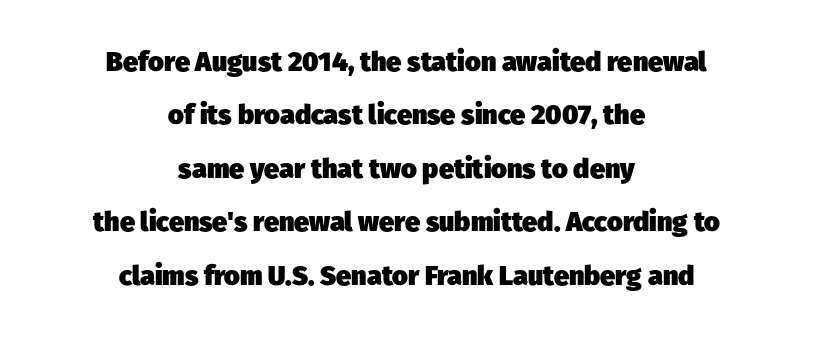
The image shows 27 px bold type; set centered, loose line spacing (1.98x), normal letter spacing, not underlined.
